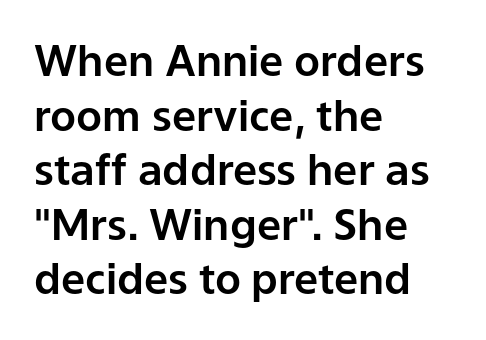
Q: Is the text italic (slanted)? A: No, it is upright.
Q: Is the typeface a serif or a sans-serif typeface? A: Sans-serif.
Q: Is the text underlined? A: No.
Q: How is the paragraph aligned? A: Left-aligned.
Q: Is the spacing between letters normal or unusually wide? A: Normal.
Q: Is the spacing between lines tight, normal or loose? A: Normal.
Q: Width (condensed, normal, or wide)? A: Normal.
Q: Stroke contrast? A: Low.
Q: x-height? A: Medium.
Q: Monospaced? A: No.
